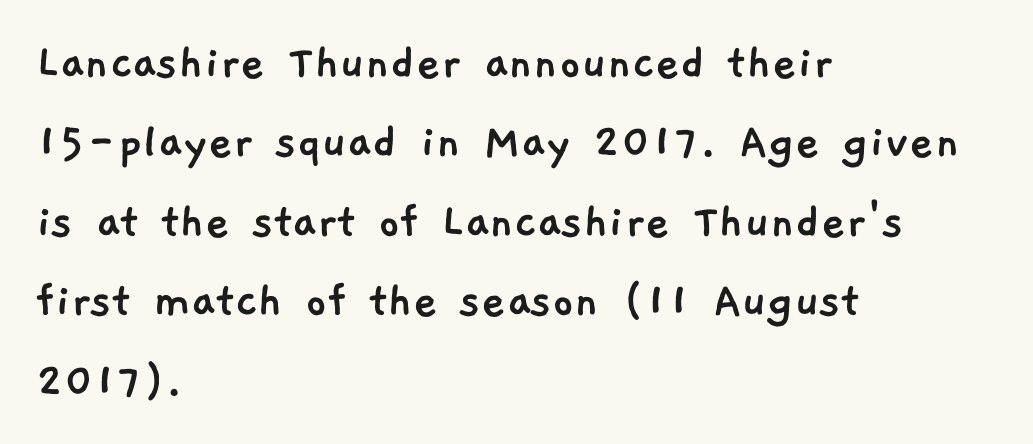
{"serif": "no", "width": "normal", "stroke_contrast": "low", "x_height": "medium", "monospaced": "no", "underline": "no", "align": "left", "line_spacing": "normal", "line_spacing_ratio": 1.5, "letter_spacing": "normal", "letter_spacing_em": 0.0, "glyph_px": 53}
